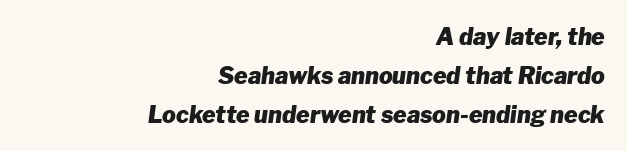
The text carries the slant typical of an italic or oblique font. Evenly set lines give the paragraph a standard silhouette. Is the block centered? No — it sits flush against the right margin. Inter-character spacing is left at the font's built-in metrics.
